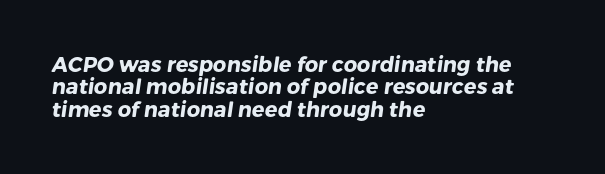
Q: Is the text bold? A: Yes.
Q: Is the text underlined? A: No.
Q: How is the paragraph aligned? A: Left-aligned.
Q: Is the spacing between letters normal or unusually wide? A: Normal.
Q: Is the spacing between lines tight, normal or loose? A: Tight.
